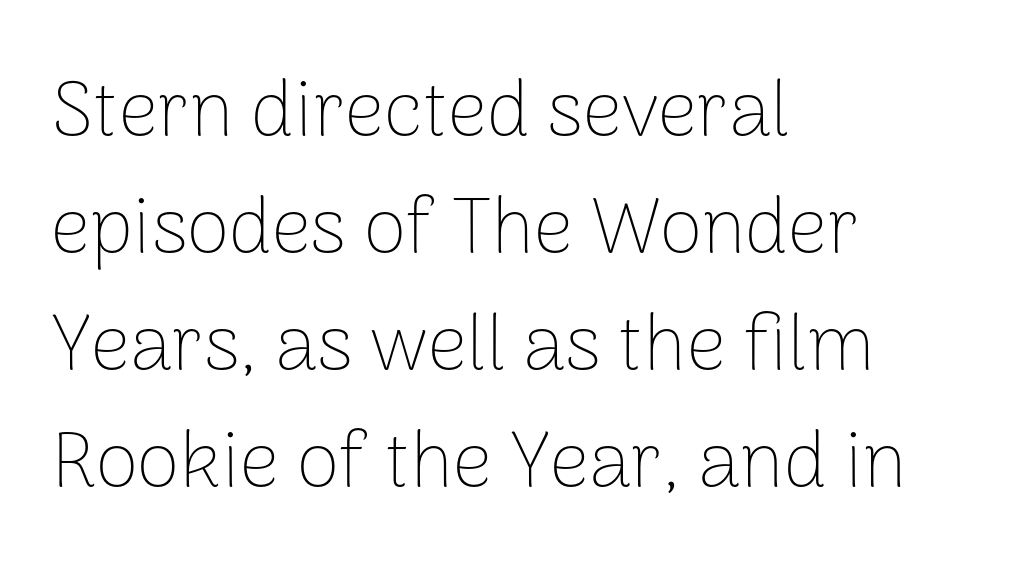
Q: Is the text bold? A: No.
Q: Is the text italic (slanted)? A: No, it is upright.
Q: Is the typeface a serif or a sans-serif typeface? A: Sans-serif.
Q: Is the text underlined? A: No.
Q: How is the paragraph aligned? A: Left-aligned.
Q: Is the spacing between letters normal or unusually wide? A: Normal.
Q: Is the spacing between lines tight, normal or loose? A: Normal.
Q: Width (condensed, normal, or wide)? A: Normal.
Q: Stroke contrast? A: Low.
Q: x-height? A: Medium.
Q: Monospaced? A: No.
